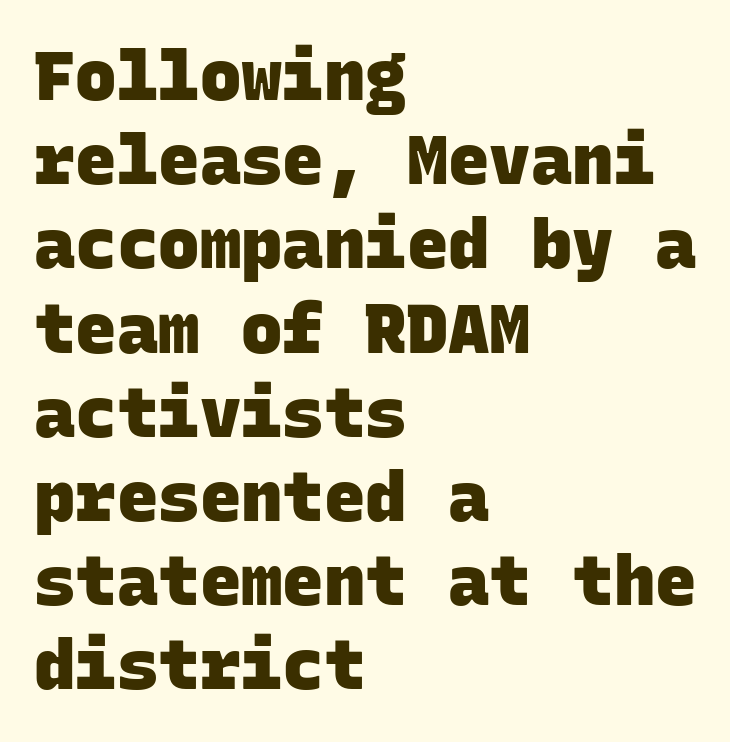
Q: Is the text bold? A: Yes.
Q: Is the typeface a serif or a sans-serif typeface? A: Sans-serif.
Q: Is the text underlined? A: No.
Q: How is the paragraph aligned? A: Left-aligned.
Q: Is the spacing between letters normal or unusually wide? A: Normal.
Q: Width (condensed, normal, or wide)? A: Normal.
Q: Stroke contrast? A: Low.
Q: x-height? A: Large.
Q: Monospaced? A: Yes.
